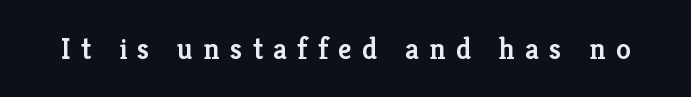
{"serif": "yes", "italic": "no", "bold": "semi", "weight": "semibold", "width": "normal", "stroke_contrast": "low", "x_height": "medium", "monospaced": "no", "underline": "no", "letter_spacing": "wide", "letter_spacing_em": 0.34, "glyph_px": 30}
